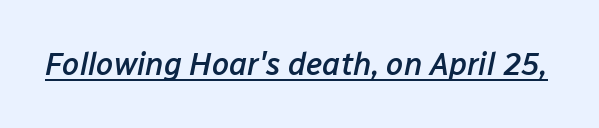
{"italic": "yes", "lean": "right", "slant_degrees": 12, "bold": "semi", "weight": "semibold", "width": "normal", "stroke_contrast": "low", "x_height": "medium", "monospaced": "no", "underline": "yes", "letter_spacing": "normal", "letter_spacing_em": 0.0, "glyph_px": 31}
